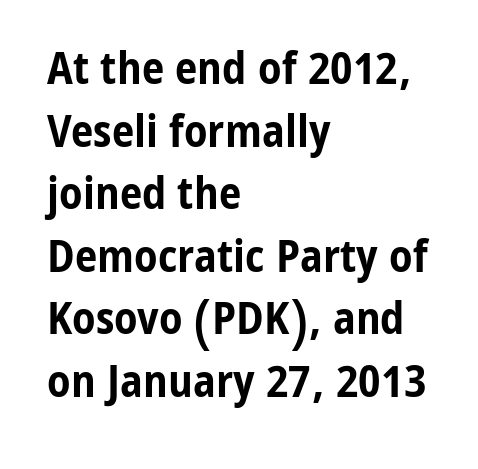
The space beneath each line is pristine and unruled. Notice how thick the strokes are: this is what a full bold looks like. A typesetter would call this zero additional tracking. This rendering uses left alignment, leaving the right contour irregular.
